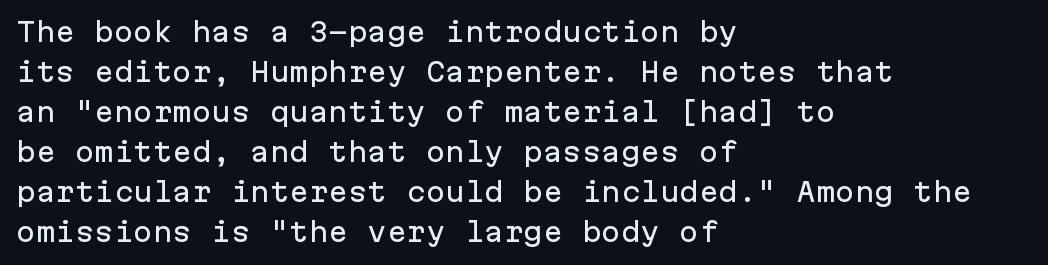
{"italic": "no", "underline": "no", "align": "left", "line_spacing": "normal", "line_spacing_ratio": 1.54, "letter_spacing": "normal", "letter_spacing_em": 0.0, "glyph_px": 26}
